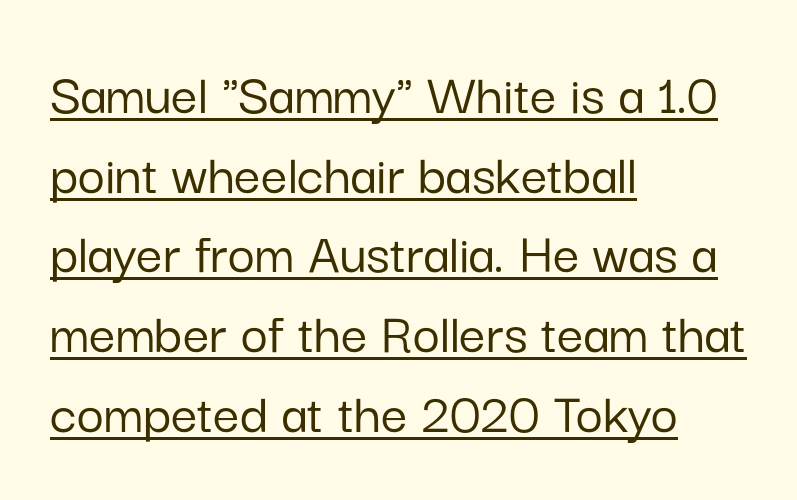
The passage shown is typed in a proportional face where columns would drift. Compared with typical body copy, the letter spacing here is the same. The specimen includes a rule beneath the text block's lines. If you drew a ruler down the left edge, every line would touch it. Unlike a traditional serif, this face leaves its strokes unadorned. These lines sit exactly where default settings would place them.
